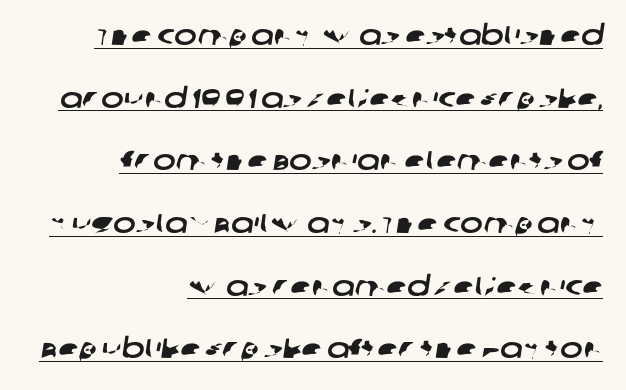
{"underline": "yes", "align": "right", "line_spacing": "loose", "line_spacing_ratio": 2.32, "letter_spacing": "normal", "letter_spacing_em": 0.0, "glyph_px": 27}
